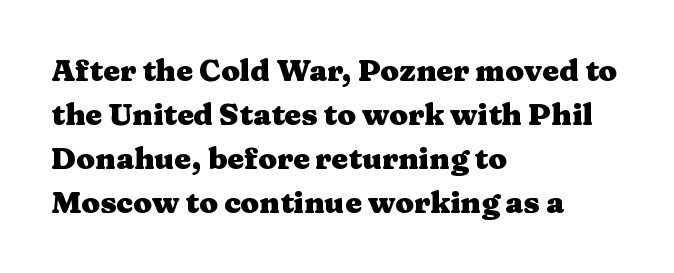
Looks like regular typesetting: each glyph gets only the width it needs. The lines are quadded left. Designer's note — italics off, roman on. Stroke terminals: seriffed. No word sits above an underline. How heavy is the stroke? Heavy — this is a bold.
